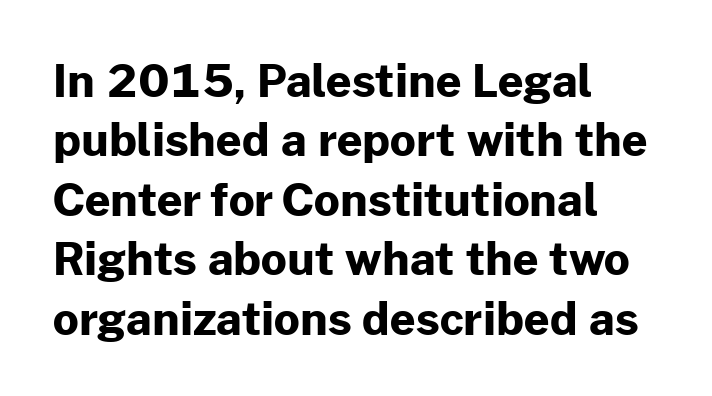
Q: Is the text bold? A: Yes.
Q: Is the text italic (slanted)? A: No, it is upright.
Q: Is the typeface a serif or a sans-serif typeface? A: Sans-serif.
Q: Is the text underlined? A: No.
Q: How is the paragraph aligned? A: Left-aligned.
Q: Is the spacing between letters normal or unusually wide? A: Normal.
Q: Is the spacing between lines tight, normal or loose? A: Normal.
Q: Width (condensed, normal, or wide)? A: Normal.
Q: Stroke contrast? A: Low.
Q: x-height? A: Medium.
Q: Monospaced? A: No.
